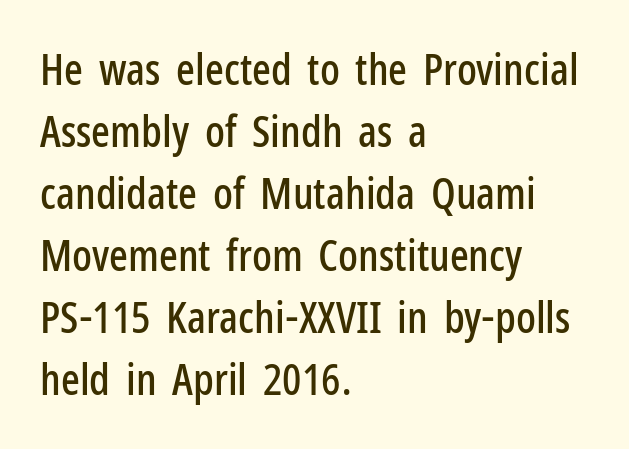
Q: Is the text italic (slanted)? A: No, it is upright.
Q: Is the typeface a serif or a sans-serif typeface? A: Sans-serif.
Q: Is the text underlined? A: No.
Q: How is the paragraph aligned? A: Left-aligned.
Q: Is the spacing between letters normal or unusually wide? A: Normal.
Q: Is the spacing between lines tight, normal or loose? A: Normal.
Q: Width (condensed, normal, or wide)? A: Condensed.
Q: Stroke contrast? A: Low.
Q: x-height? A: Medium.
Q: Monospaced? A: No.
